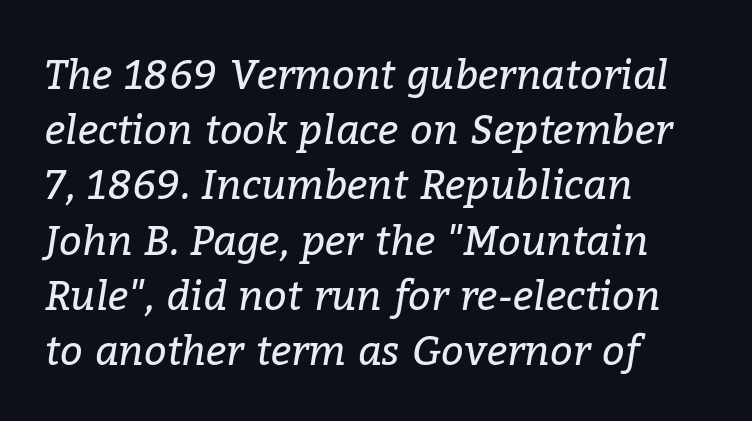
{"serif": "yes", "italic": "yes", "lean": "right", "slant_degrees": 9, "bold": "no", "weight": "regular", "width": "normal", "stroke_contrast": "low", "x_height": "medium", "monospaced": "no", "underline": "no", "align": "left", "line_spacing": "normal", "line_spacing_ratio": 1.38, "letter_spacing": "normal", "letter_spacing_em": 0.0, "glyph_px": 40}
